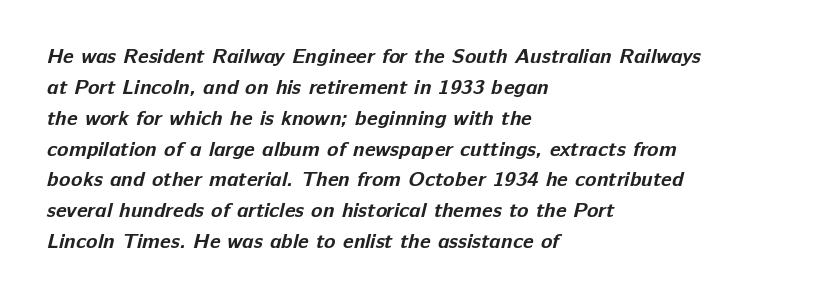
{"bold": "yes", "underline": "no", "align": "left", "line_spacing": "normal", "line_spacing_ratio": 1.47, "letter_spacing": "normal", "letter_spacing_em": 0.0, "glyph_px": 21}
